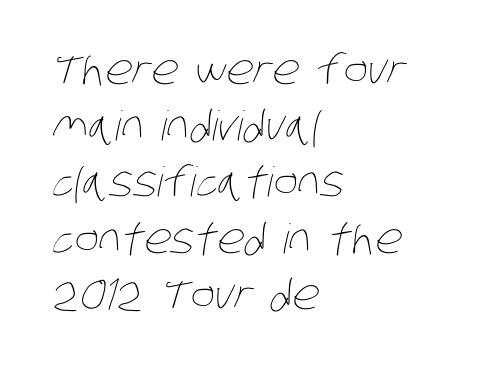
The image shows 41 px thin, condensed type; set left-aligned, normal line spacing (1.37x), normal letter spacing, not underlined; low stroke contrast and a large x-height.
